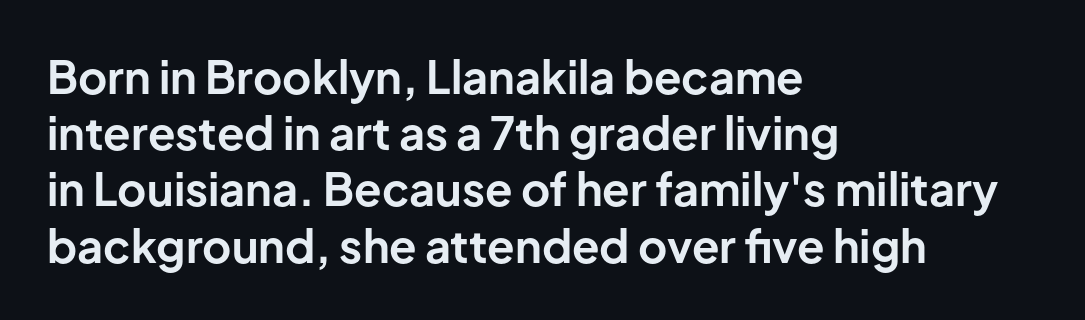
Anything drawn beneath the words? Only blank space. The line texture is even and compact thanks to regular tracking. Proportional: the letters do not fall into vertical columns. Plenty of ink on the page — the face is bold. The type sits square on the baseline with zero lean. Grotesque or geometric, the face here clearly has no serifs.
